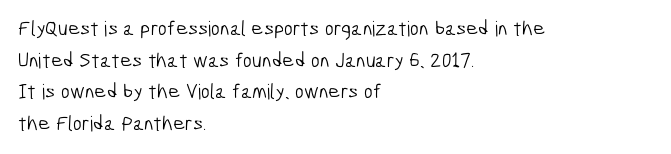
The image shows 21 px text type; set left-aligned, normal line spacing (1.51x), normal letter spacing, not underlined.
